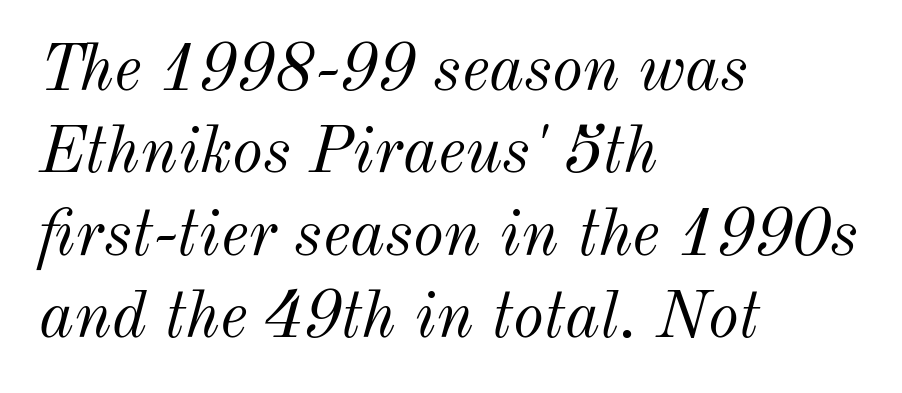
Horizontally, the lines are justified to the leading edge only. Decoration check: the copy has no underline. Tall strokes in this sample are angled rather than plumb. A normal amount of white space separates one row of letters from the next. Glyph-to-glyph distance matches everyday printed text.
